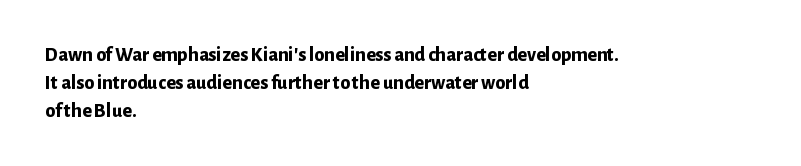
Its strokes are broad and dark, the hallmark of bold type. Plain, unruled lines of type. The paragraph shown leans on its left margin. Reading down the column, the eye jumps a familiar distance to each next line. Vertical strokes here are truly vertical.
